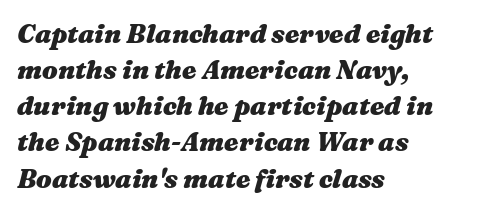
On the weight axis this lands at bold, roughly 700. How would I describe the line gaps? Plain and ordinary. Is the letter spacing exaggerated? No — it looks like the ordinary default. The typesetter chose a ragged-right arrangement here. Notice how the stems are inclined rather than vertical — that's the hallmark of italics.
